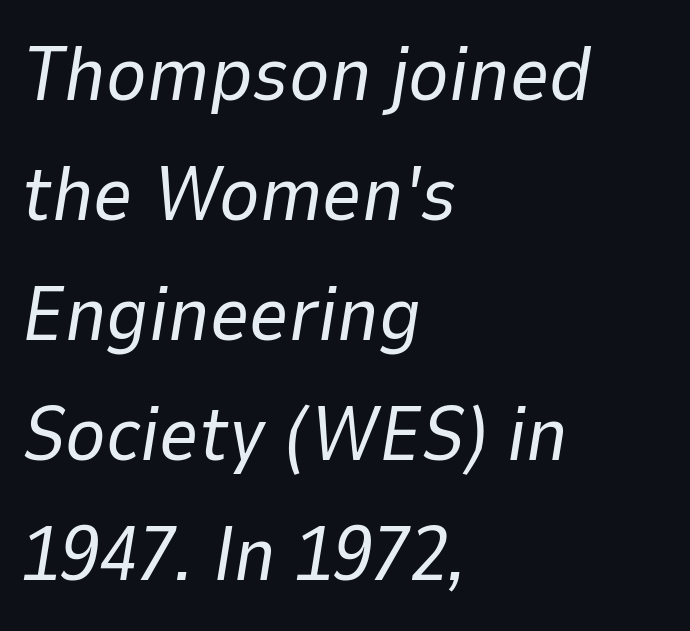
Q: Is the text bold? A: No.
Q: Is the text italic (slanted)? A: Yes, it leans right by about 9 degrees.
Q: Is the text underlined? A: No.
Q: How is the paragraph aligned? A: Left-aligned.
Q: Is the spacing between letters normal or unusually wide? A: Normal.
Q: Is the spacing between lines tight, normal or loose? A: Normal.
Q: Width (condensed, normal, or wide)? A: Normal.
Q: Stroke contrast? A: Low.
Q: x-height? A: Medium.
Q: Monospaced? A: No.
